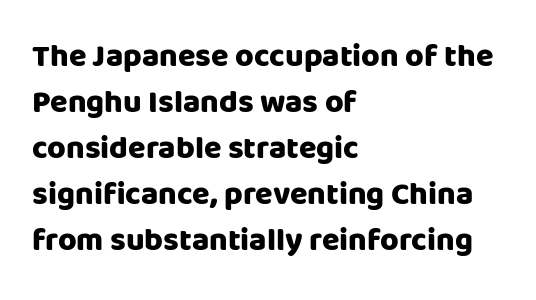
{"serif": "no", "italic": "no", "bold": "yes", "weight": "heavy", "width": "normal", "stroke_contrast": "low", "x_height": "large", "monospaced": "no", "underline": "no", "align": "left", "line_spacing": "normal", "line_spacing_ratio": 1.44, "letter_spacing": "normal", "letter_spacing_em": 0.0, "glyph_px": 32}
